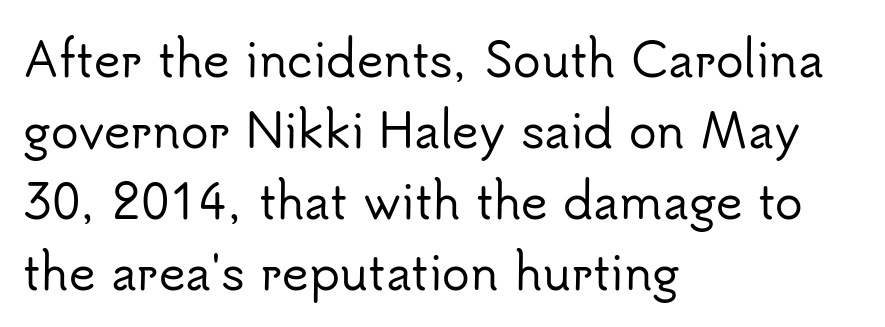
Q: Is the text italic (slanted)? A: No, it is upright.
Q: Is the typeface a serif or a sans-serif typeface? A: Sans-serif.
Q: Is the text underlined? A: No.
Q: How is the paragraph aligned? A: Left-aligned.
Q: Is the spacing between letters normal or unusually wide? A: Normal.
Q: Is the spacing between lines tight, normal or loose? A: Normal.
Q: Width (condensed, normal, or wide)? A: Normal.
Q: Stroke contrast? A: Low.
Q: x-height? A: Small.
Q: Monospaced? A: No.
